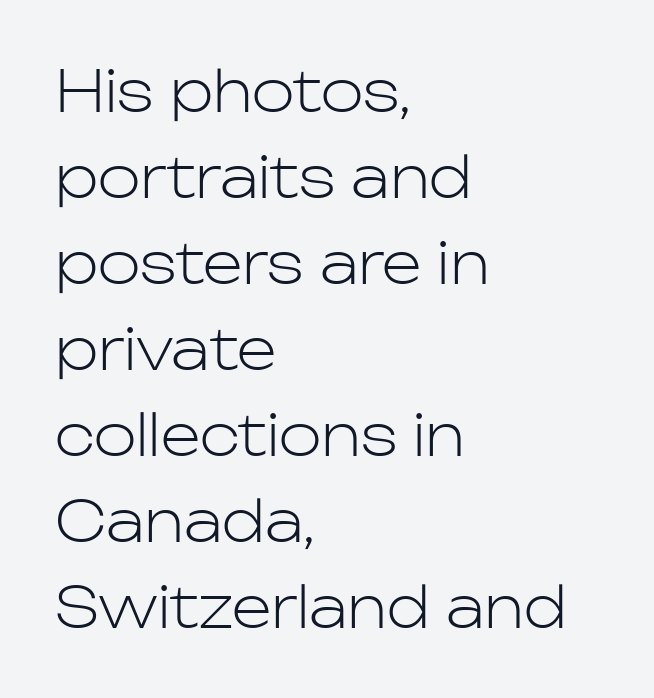
Q: Is the text bold? A: No.
Q: Is the text italic (slanted)? A: No, it is upright.
Q: Is the typeface a serif or a sans-serif typeface? A: Sans-serif.
Q: Is the text underlined? A: No.
Q: How is the paragraph aligned? A: Left-aligned.
Q: Is the spacing between letters normal or unusually wide? A: Normal.
Q: Is the spacing between lines tight, normal or loose? A: Normal.
Q: Width (condensed, normal, or wide)? A: Normal.
Q: Stroke contrast? A: Low.
Q: x-height? A: Medium.
Q: Monospaced? A: No.
